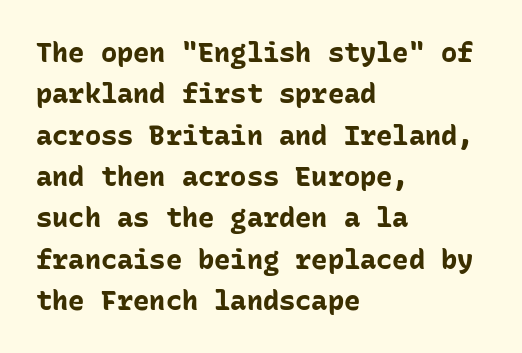
Q: Is the text bold? A: Yes.
Q: Is the text italic (slanted)? A: No, it is upright.
Q: Is the text underlined? A: No.
Q: How is the paragraph aligned? A: Left-aligned.
Q: Is the spacing between letters normal or unusually wide? A: Normal.
Q: Is the spacing between lines tight, normal or loose? A: Normal.
